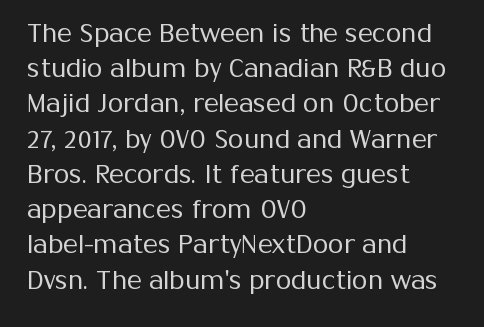
Q: Is the text bold? A: No.
Q: Is the text italic (slanted)? A: No, it is upright.
Q: Is the text underlined? A: No.
Q: How is the paragraph aligned? A: Left-aligned.
Q: Is the spacing between letters normal or unusually wide? A: Normal.
Q: Is the spacing between lines tight, normal or loose? A: Normal.
